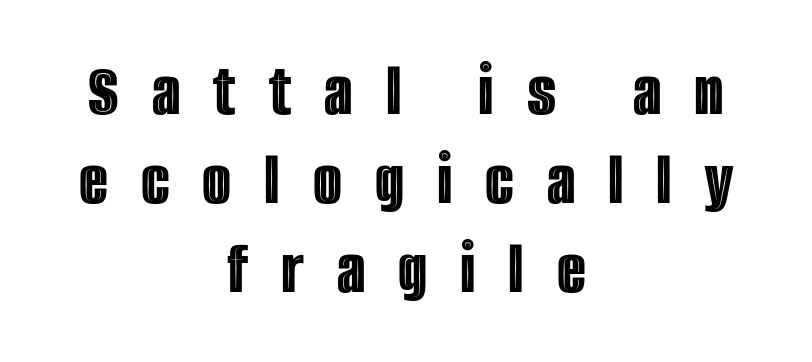
Type without underlining. Caption: expanded tracking, letters set apart. Visually the block forms a symmetrical silhouette, jagged on both flanks. The passage shown is typed in a proportional face where columns would drift.
